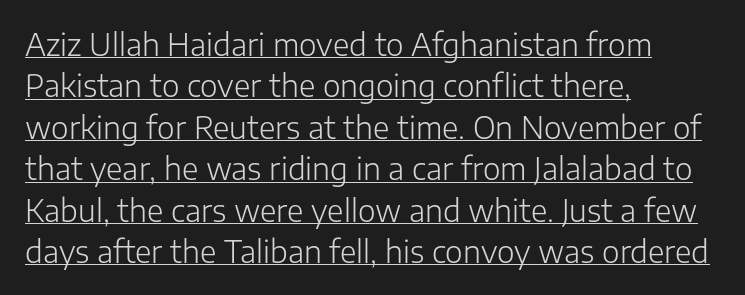
Q: Is the text bold? A: No.
Q: Is the text italic (slanted)? A: No, it is upright.
Q: Is the typeface a serif or a sans-serif typeface? A: Sans-serif.
Q: Is the text underlined? A: Yes.
Q: How is the paragraph aligned? A: Left-aligned.
Q: Is the spacing between letters normal or unusually wide? A: Normal.
Q: Is the spacing between lines tight, normal or loose? A: Normal.
Q: Width (condensed, normal, or wide)? A: Normal.
Q: Stroke contrast? A: Low.
Q: x-height? A: Medium.
Q: Monospaced? A: No.
